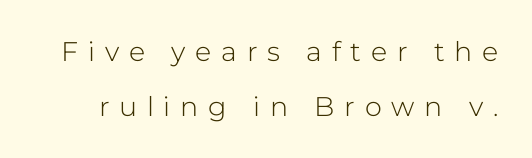
{"italic": "no", "bold": "no", "underline": "no", "line_spacing": "loose", "line_spacing_ratio": 2.04, "letter_spacing": "wide", "letter_spacing_em": 0.36, "glyph_px": 27}
